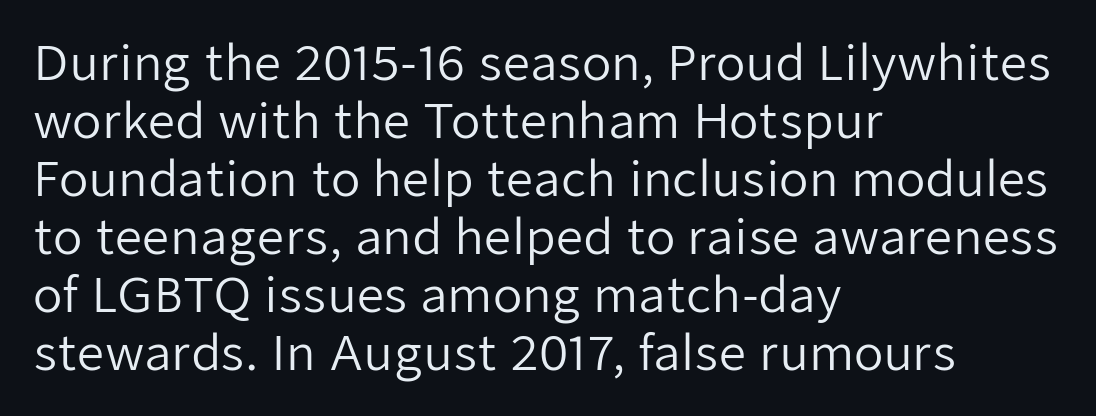
{"serif": "no", "italic": "no", "bold": "no", "weight": "regular", "width": "normal", "stroke_contrast": "low", "x_height": "medium", "monospaced": "no", "underline": "no", "align": "left", "line_spacing_ratio": 1.21, "letter_spacing": "normal", "letter_spacing_em": 0.0, "glyph_px": 48}
